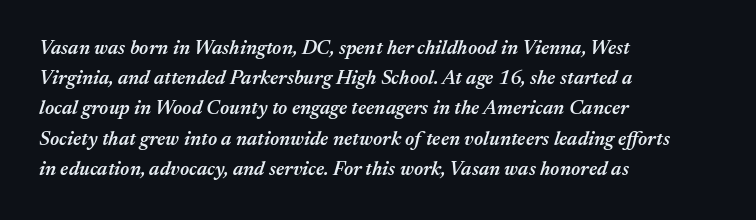
The image shows 20 px text type, italic (leaning right); set left-aligned, normal line spacing (1.51x), normal letter spacing, not underlined.
